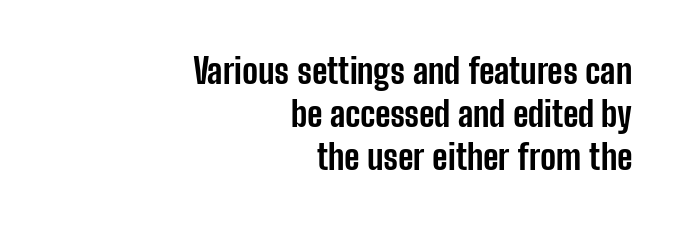
Q: Is the text bold? A: Yes.
Q: Is the text italic (slanted)? A: No, it is upright.
Q: Is the typeface a serif or a sans-serif typeface? A: Sans-serif.
Q: Is the text underlined? A: No.
Q: How is the paragraph aligned? A: Right-aligned.
Q: Is the spacing between letters normal or unusually wide? A: Normal.
Q: Width (condensed, normal, or wide)? A: Condensed.
Q: Stroke contrast? A: Low.
Q: x-height? A: Medium.
Q: Monospaced? A: No.
